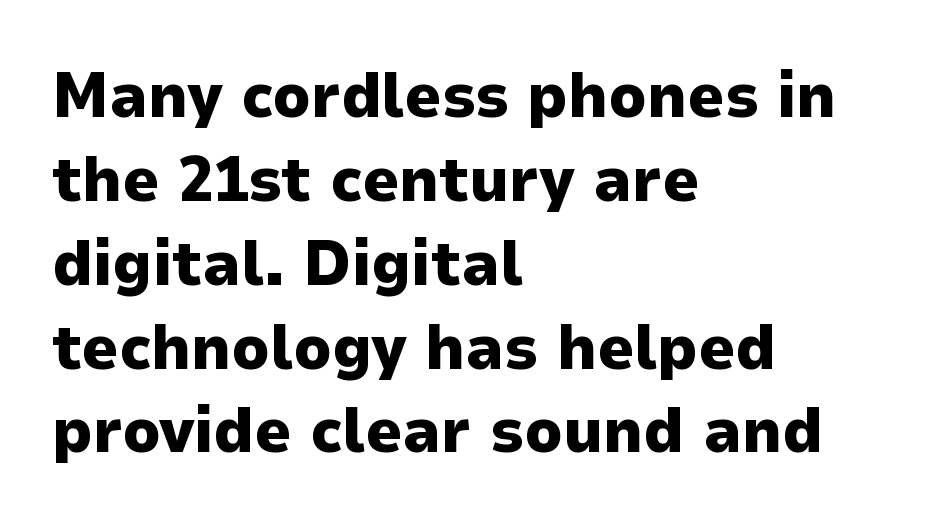
Q: Is the text bold? A: Yes.
Q: Is the text italic (slanted)? A: No, it is upright.
Q: Is the typeface a serif or a sans-serif typeface? A: Sans-serif.
Q: Is the text underlined? A: No.
Q: How is the paragraph aligned? A: Left-aligned.
Q: Is the spacing between letters normal or unusually wide? A: Normal.
Q: Is the spacing between lines tight, normal or loose? A: Normal.
Q: Width (condensed, normal, or wide)? A: Normal.
Q: Stroke contrast? A: Low.
Q: x-height? A: Medium.
Q: Monospaced? A: No.
